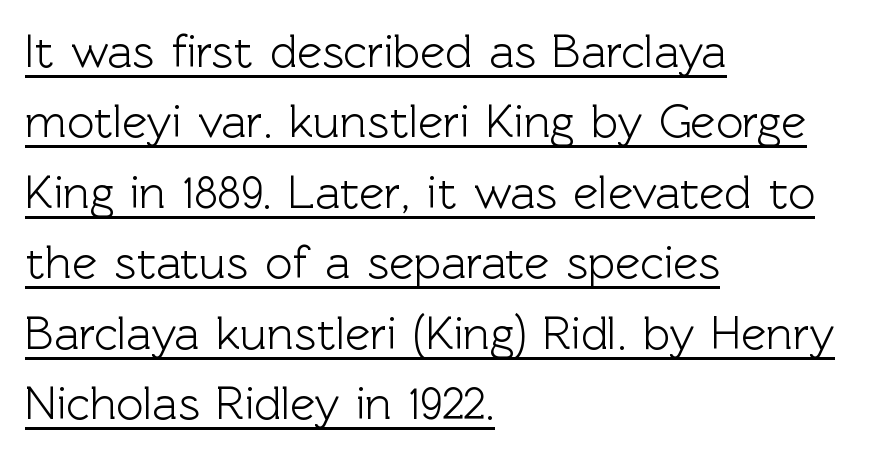
Q: Is the text italic (slanted)? A: No, it is upright.
Q: Is the typeface a serif or a sans-serif typeface? A: Sans-serif.
Q: Is the text underlined? A: Yes.
Q: How is the paragraph aligned? A: Left-aligned.
Q: Is the spacing between letters normal or unusually wide? A: Normal.
Q: Is the spacing between lines tight, normal or loose? A: Normal.
Q: Width (condensed, normal, or wide)? A: Normal.
Q: x-height? A: Medium.
Q: Monospaced? A: No.
